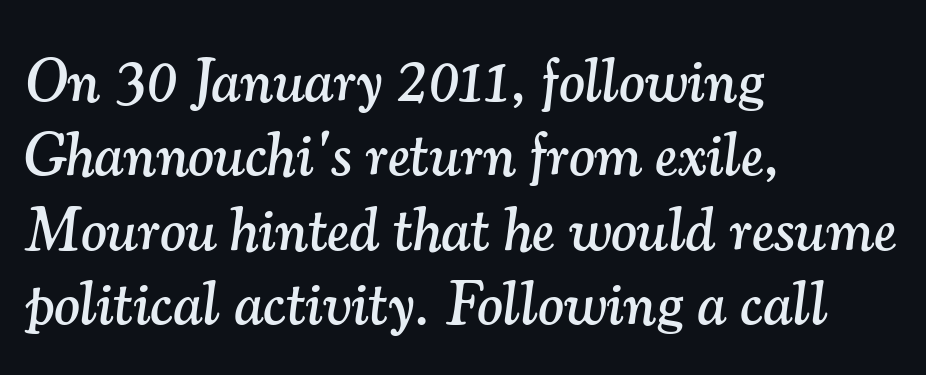
Any mark beneath the type? The region is blank. The face used here is seriffed, in the tradition of book romans. It's the slanting kind of type. Reading down the block, your eye returns to a fixed left position each line. What stands out about the letter spacing? Nothing — it is the standard amount.
